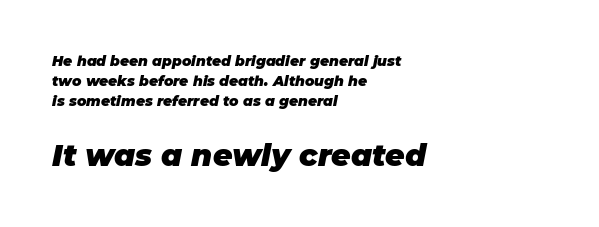
All the whitespace from short lines collects on the right. The area under the type is left untouched. Glyph-to-glyph distance matches everyday printed text. A dark, heavy texture on the line: the type is bold. This layout puts the modest block above and the oversized block below.
